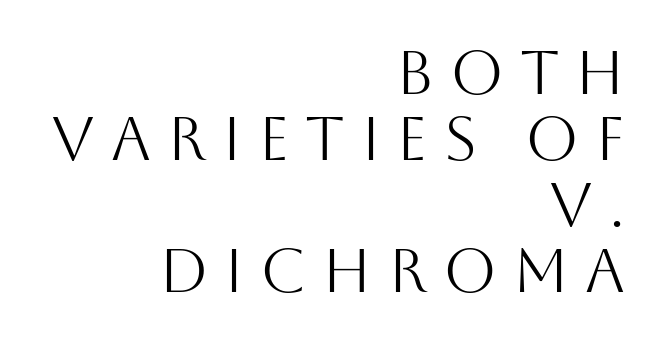
{"serif": "no", "italic": "no", "bold": "no", "weight": "light", "width": "normal", "stroke_contrast": "medium", "x_height": "large", "monospaced": "no", "underline": "no", "align": "right", "line_spacing": "tight", "line_spacing_ratio": 1.08, "letter_spacing": "wide", "letter_spacing_em": 0.26, "glyph_px": 61}
